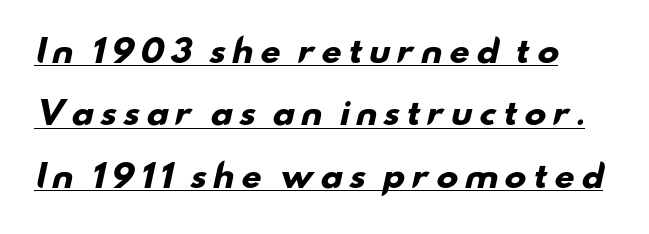
The image shows 32 px heavy, wide sans-serif type; set loose line spacing (1.95x), underlined; low stroke contrast and a small x-height.
